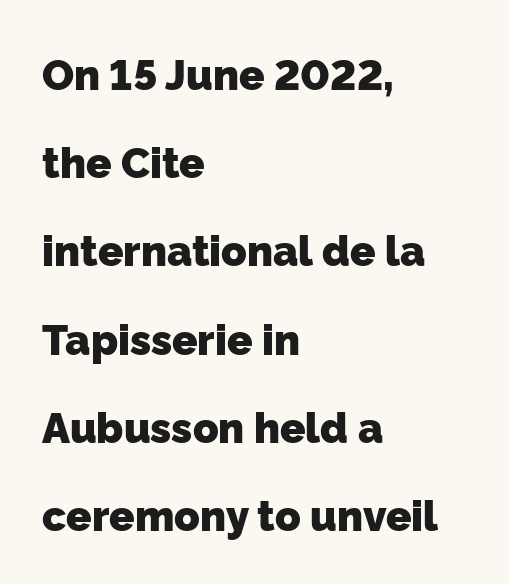
Q: Is the text bold? A: Yes.
Q: Is the typeface a serif or a sans-serif typeface? A: Sans-serif.
Q: Is the text underlined? A: No.
Q: How is the paragraph aligned? A: Left-aligned.
Q: Is the spacing between letters normal or unusually wide? A: Normal.
Q: Is the spacing between lines tight, normal or loose? A: Loose.
Q: Width (condensed, normal, or wide)? A: Normal.
Q: Stroke contrast? A: Low.
Q: x-height? A: Medium.
Q: Monospaced? A: No.
